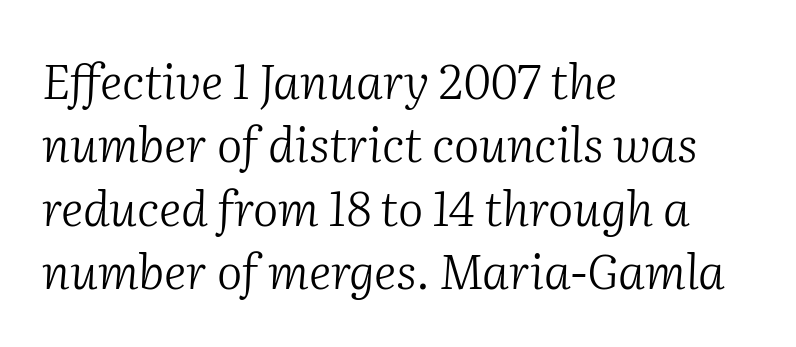
Stroke thickness stays within the range of a standard reading face or lighter. Quick note: interline space is typical. Line beginnings align vertically; line endings do not. Check where the strokes stop: tiny serifs finish them off.
